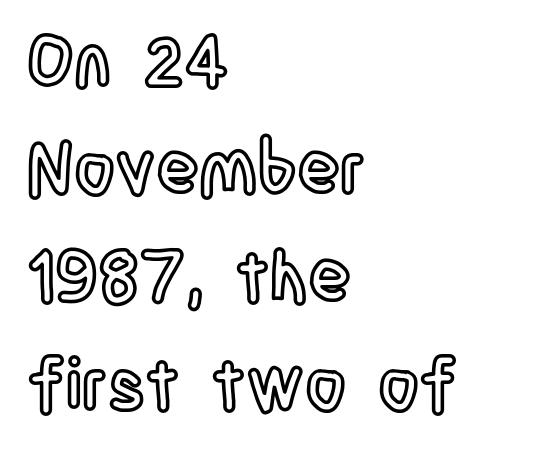
Q: Is the text italic (slanted)? A: No, it is upright.
Q: Is the text underlined? A: No.
Q: How is the paragraph aligned? A: Left-aligned.
Q: Is the spacing between letters normal or unusually wide? A: Normal.
Q: Is the spacing between lines tight, normal or loose? A: Normal.
Q: Width (condensed, normal, or wide)? A: Condensed.
Q: x-height? A: Large.
Q: Monospaced? A: No.
